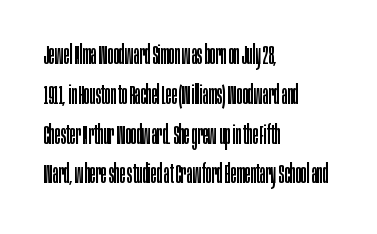
Nobody touched the tracking dial on this one. Line starts are locked; line ends wander. The block of text has a typical density, with ordinary space between rows. The glyphs are unaccompanied by any horizontal stroke below them. Notice how the stems are strictly vertical — no italics here. These glyphs show unthickened strokes, regular width or finer.
